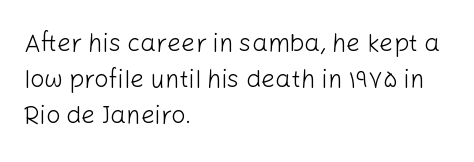
The rendering anchors every line to the left-hand side. Words appear dense and cohesive because spacing is normal. Does the leading feel generous? No, just average. A quiet, ordinary-to-light weight characterises the typeface.
